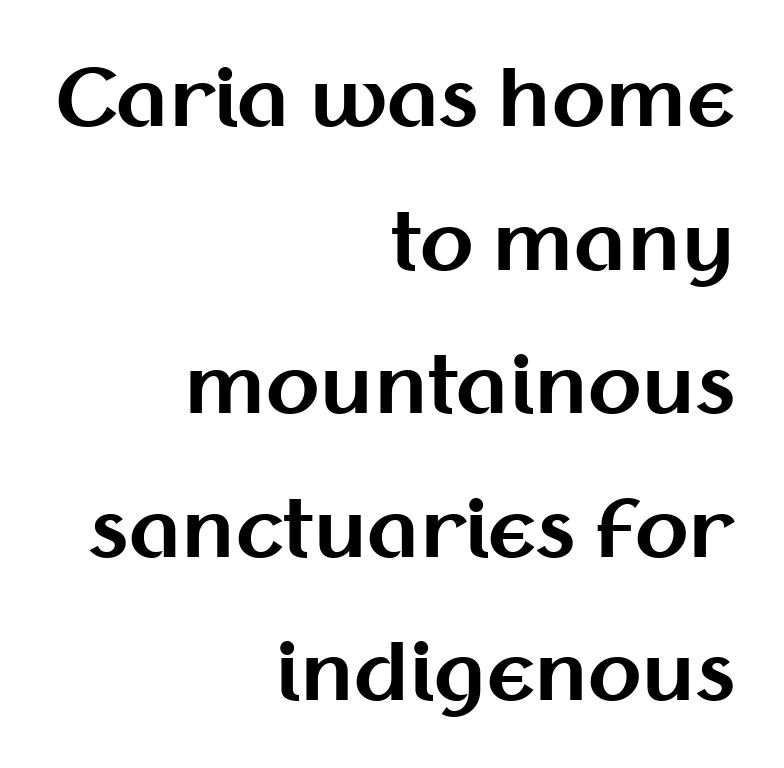
The image shows 78 px bold sans-serif type, upright; set right-aligned, line spacing 1.84x, normal letter spacing, not underlined; medium stroke contrast and a medium x-height.
